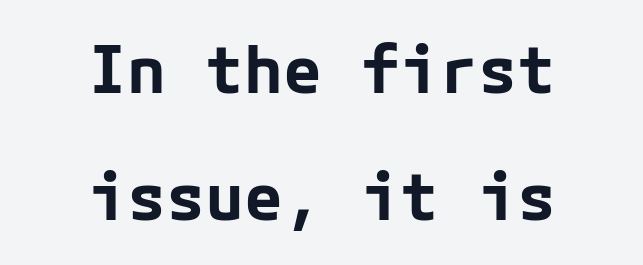
The image shows 65 px bold sans-serif type, upright; set centered, loose line spacing (1.96x), normal letter spacing, not underlined; low stroke contrast and a medium x-height.
